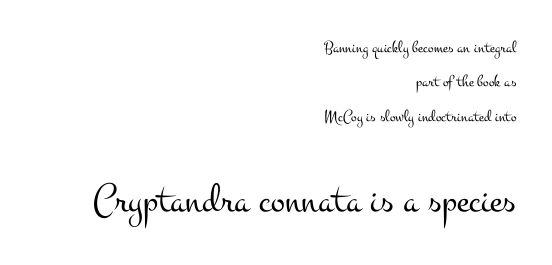
The image shows 42 px light, wide serif type; set right-aligned, loose line spacing (2.02x), normal letter spacing, not underlined; the second (bottom) block is 2.47x larger; medium stroke contrast and a small x-height.
